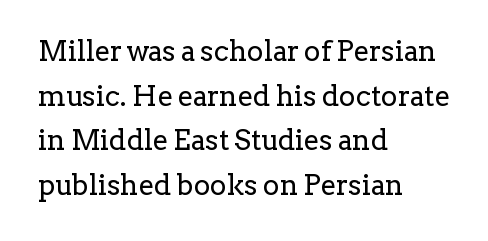
The image shows 28 px regular-weight serif type, upright; set left-aligned, normal line spacing (1.59x), normal letter spacing, not underlined; low stroke contrast and a medium x-height.
